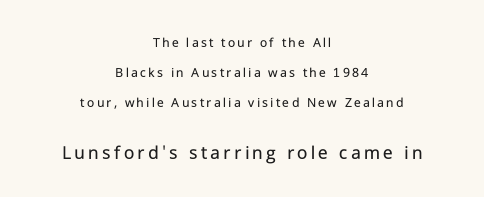
Type without underlining. Do the letters lean? They stand straight. The paragraph has two soft edges and a firm central axis. On a weight scale, this lands at 450 or below. Interline gaps are noticeably wide in this sample. In this sample the second text group is rendered at the bigger scale.
